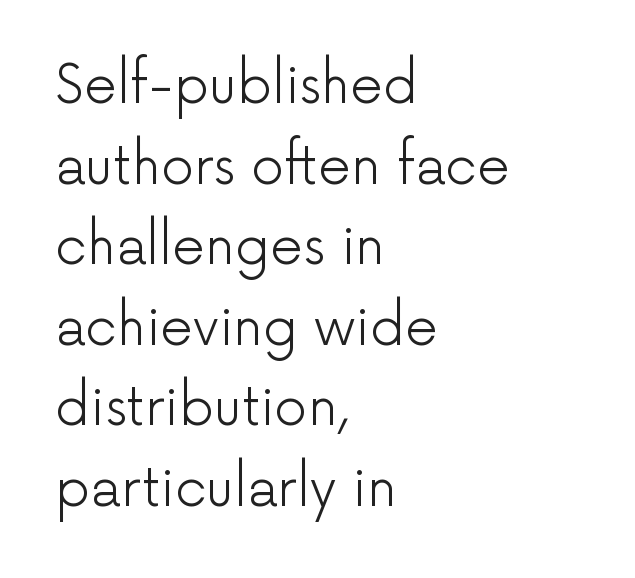
Q: Is the text bold? A: No.
Q: Is the text italic (slanted)? A: No, it is upright.
Q: Is the typeface a serif or a sans-serif typeface? A: Sans-serif.
Q: Is the text underlined? A: No.
Q: How is the paragraph aligned? A: Left-aligned.
Q: Is the spacing between letters normal or unusually wide? A: Normal.
Q: Is the spacing between lines tight, normal or loose? A: Normal.
Q: Width (condensed, normal, or wide)? A: Normal.
Q: Stroke contrast? A: Low.
Q: x-height? A: Medium.
Q: Monospaced? A: No.
